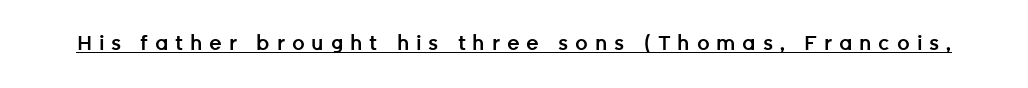
Underlined type. Letter spacing: wide. This is moderately heavy type, rendered in semibold. These lines were composed using upright roman letters.
